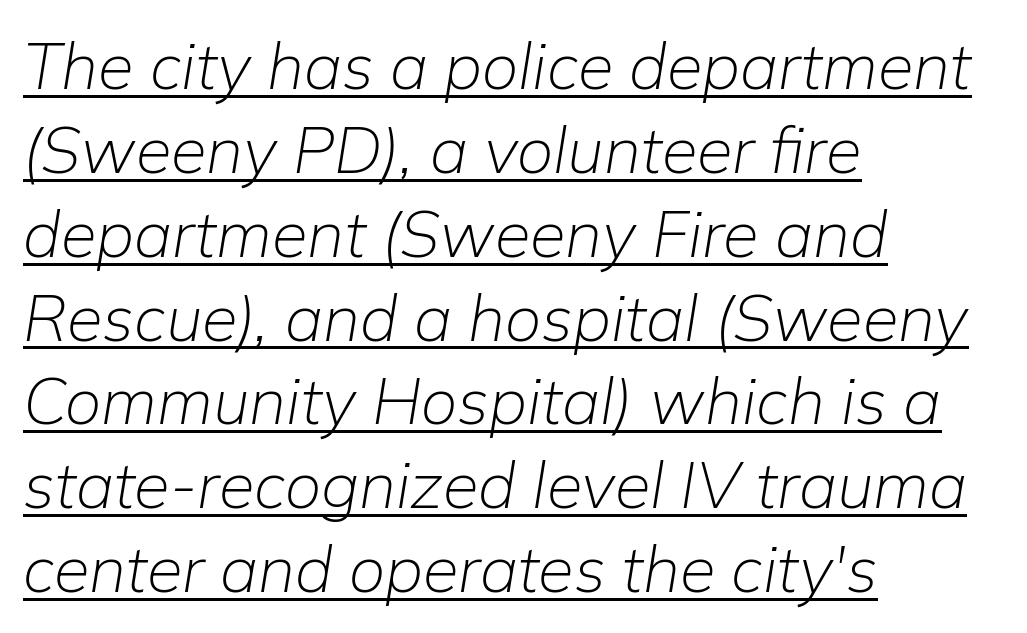
Looks like regular typesetting: each glyph gets only the width it needs. The horizontal fit of the characters is conventional and even. Alignment: flush left. Compared with ordinary roman type, these characters are visibly tilted.
